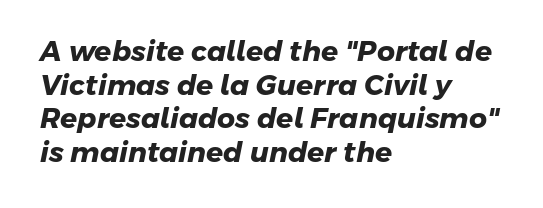
Q: Is the text bold? A: Yes.
Q: Is the typeface a serif or a sans-serif typeface? A: Sans-serif.
Q: Is the text underlined? A: No.
Q: How is the paragraph aligned? A: Left-aligned.
Q: Is the spacing between letters normal or unusually wide? A: Normal.
Q: Width (condensed, normal, or wide)? A: Normal.
Q: Stroke contrast? A: Low.
Q: x-height? A: Medium.
Q: Monospaced? A: No.
